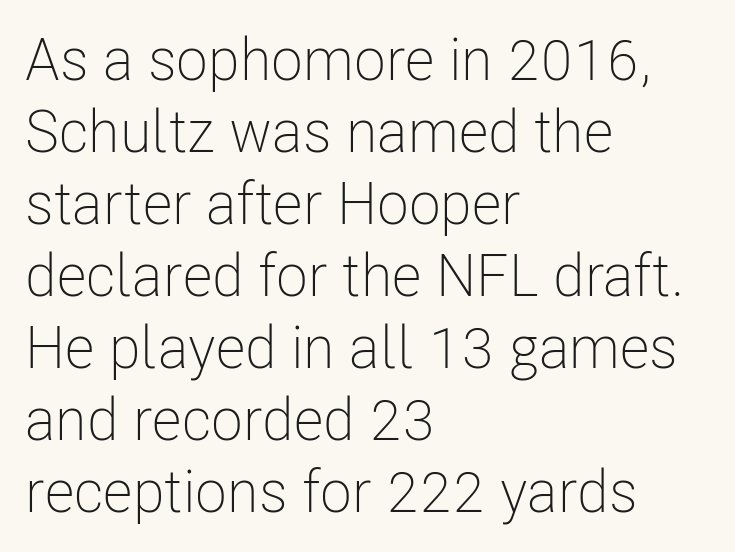
It's the straight-up-and-down kind of type. The weight tops out at a normal text grade. Observe the absence of serifs on each vertical stroke in this sample. Nobody drew a line under any word here.
